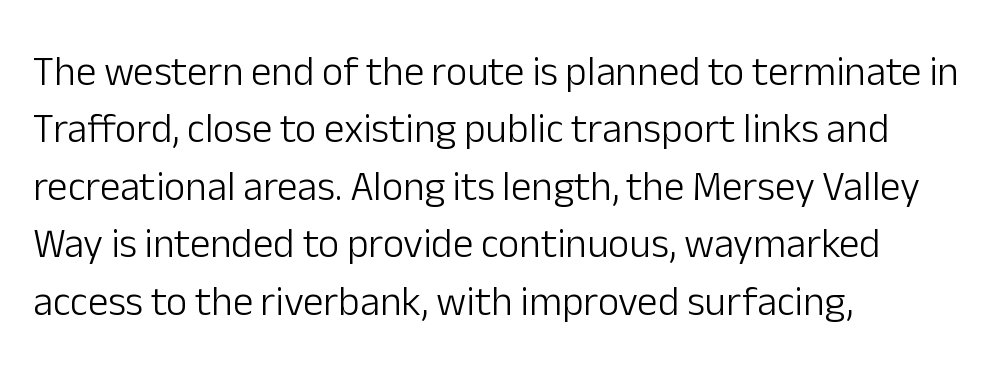
{"serif": "no", "italic": "no", "bold": "no", "weight": "light", "width": "normal", "stroke_contrast": "low", "x_height": "medium", "monospaced": "no", "underline": "no", "align": "left", "line_spacing": "normal", "line_spacing_ratio": 1.4, "letter_spacing": "normal", "letter_spacing_em": 0.0, "glyph_px": 41}
